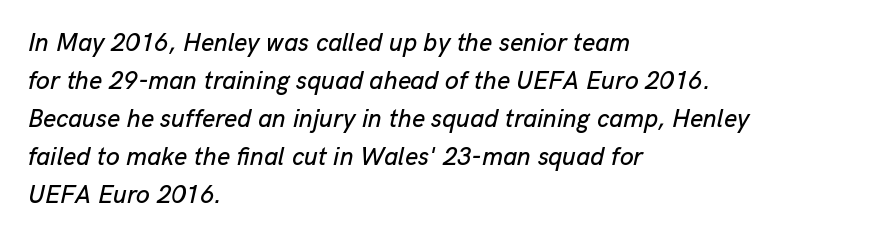
This rendering leaves character spacing at its baseline value. One glance says typical: line gaps are just what's usual. Anything drawn beneath the words? Only blank space. Slanted lettering throughout. One-word summary of the alignment: left.
